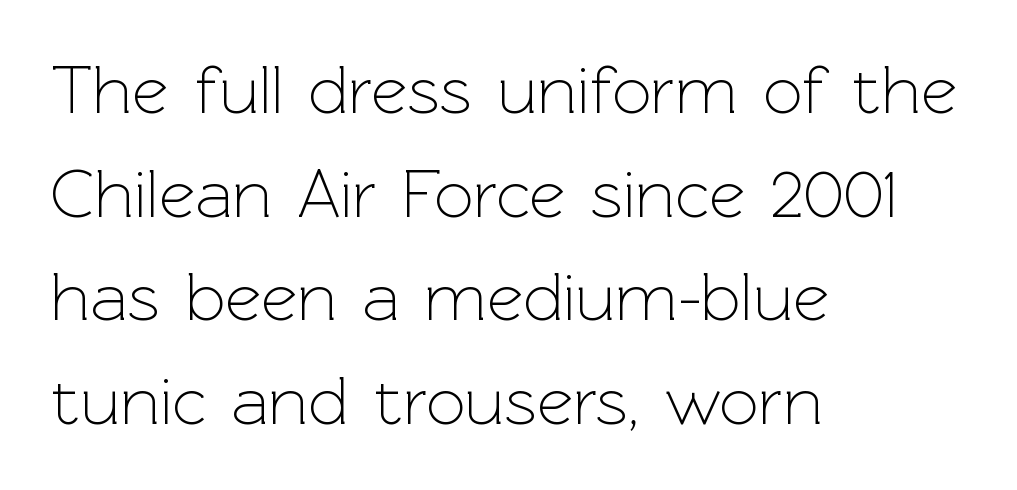
The image shows 70 px light sans-serif type, upright; set left-aligned, normal line spacing (1.48x), normal letter spacing, not underlined; a medium x-height.
